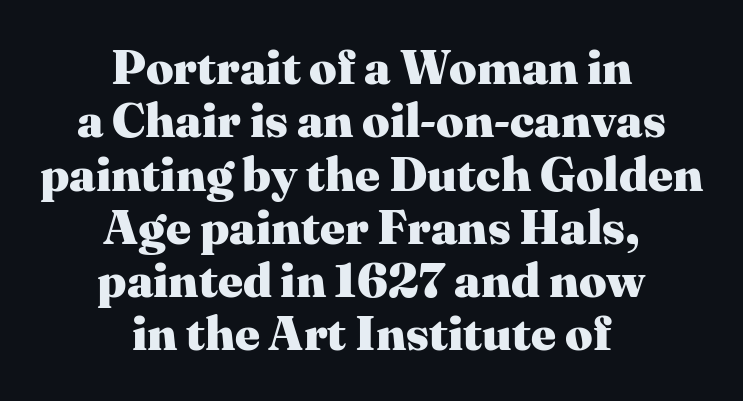
Nothing unusual about the tracking: characters are spaced as the font intends. Designer's note — italics off, roman on. A student would call this center alignment; a typographer would say set centered. Check the space under the baseline: it is left empty. How would I describe the line gaps? Narrow and economical.
